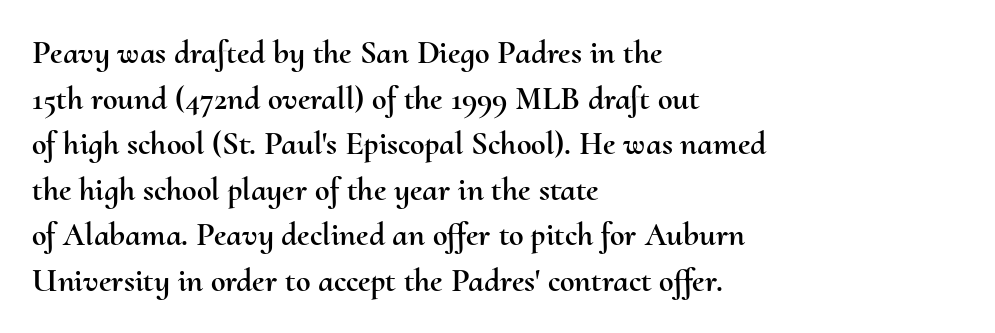
The image shows 33 px text type, upright; set left-aligned, normal line spacing (1.38x), normal letter spacing, not underlined; medium stroke contrast and a small x-height.
